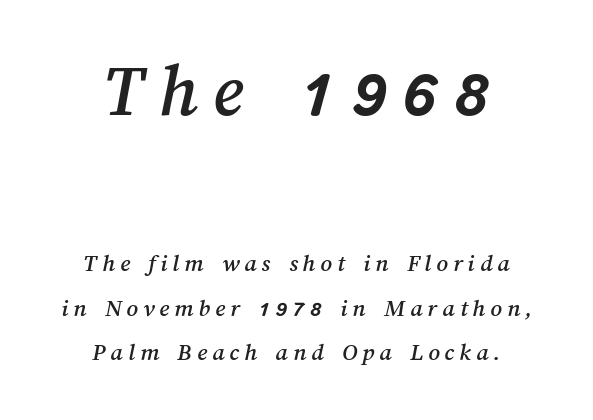
How are the letters spaced? Widely, with obvious added tracking. Here the first block reads like a headline and the second like body copy. Each line is balanced around a shared central axis. This sample has the flowing, uneven cadence of proportional lettering.
